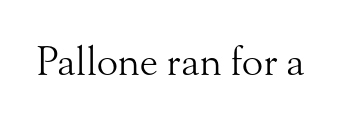
A light-to-regular cut is what we see here. Rendered with straight, roman letterforms. The text was rendered using a seriffed face with decorative stroke endings. Standard letterfit; no display-style spreading of the glyphs. The rendering uses natural spacing where letterforms have individual widths.
